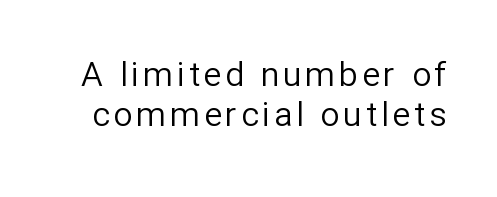
{"serif": "no", "italic": "no", "bold": "no", "weight": "regular", "width": "normal", "stroke_contrast": "low", "x_height": "medium", "monospaced": "no", "underline": "no", "line_spacing_ratio": 1.19, "glyph_px": 34}
